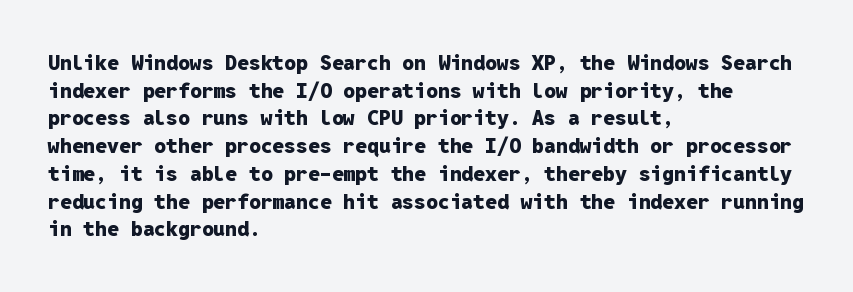
Q: Is the text bold? A: Yes.
Q: Is the text italic (slanted)? A: No, it is upright.
Q: Is the text underlined? A: No.
Q: How is the paragraph aligned? A: Left-aligned.
Q: Is the spacing between letters normal or unusually wide? A: Normal.
Q: Is the spacing between lines tight, normal or loose? A: Normal.
